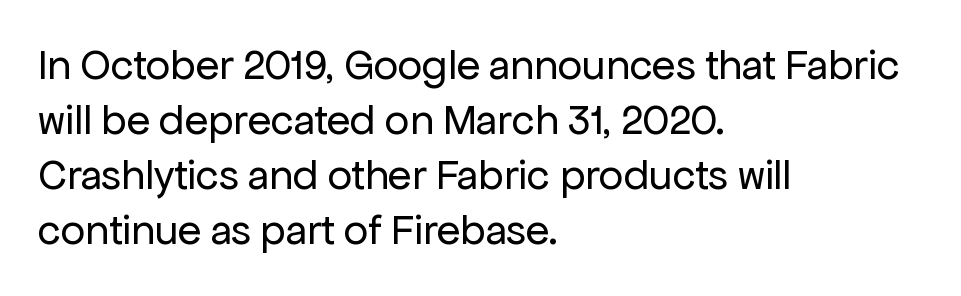
Q: Is the text bold? A: No.
Q: Is the text italic (slanted)? A: No, it is upright.
Q: Is the typeface a serif or a sans-serif typeface? A: Sans-serif.
Q: Is the text underlined? A: No.
Q: How is the paragraph aligned? A: Left-aligned.
Q: Is the spacing between letters normal or unusually wide? A: Normal.
Q: Is the spacing between lines tight, normal or loose? A: Normal.
Q: Width (condensed, normal, or wide)? A: Normal.
Q: Stroke contrast? A: Low.
Q: x-height? A: Medium.
Q: Monospaced? A: No.
